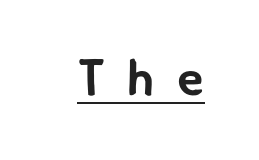
Beneath each row of characters lies a ruled line. Display-style spreading of the glyphs; the letterfit is very open. Its strokes are broad and dark, the hallmark of bold type. Typographically, this falls in the sans-serif category.
